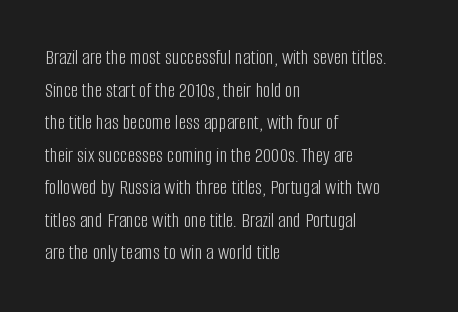
The image shows 21 px text type, upright; set left-aligned, normal line spacing (1.55x), normal letter spacing, not underlined.
